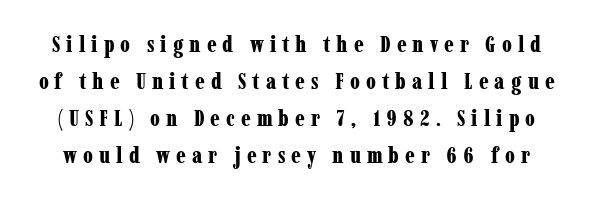
Q: Is the text bold? A: Yes.
Q: Is the text italic (slanted)? A: No, it is upright.
Q: Is the text underlined? A: No.
Q: Is the spacing between letters normal or unusually wide? A: Unusually wide.
Q: Is the spacing between lines tight, normal or loose? A: Normal.
